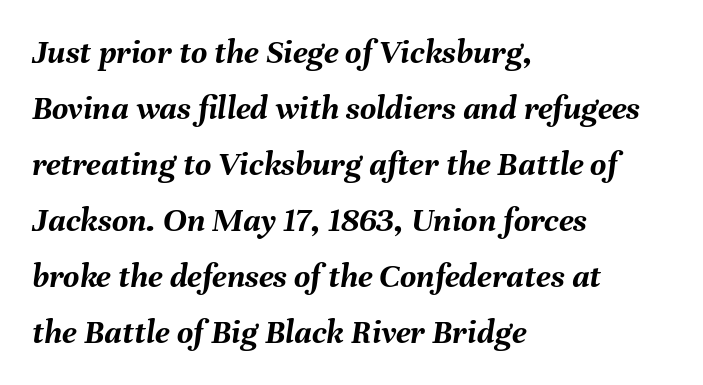
The image shows 35 px semibold type, italic (leaning right); set left-aligned, normal line spacing (1.6x), normal letter spacing, not underlined; medium stroke contrast and a medium x-height.
